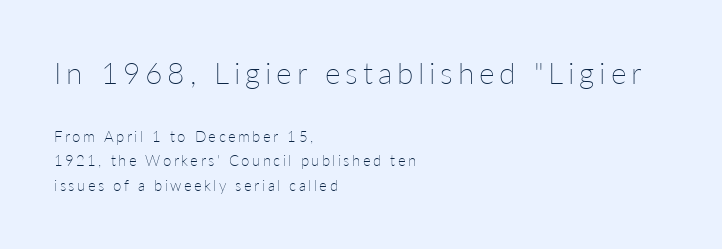
Q: Is the text bold? A: No.
Q: Is the text italic (slanted)? A: No, it is upright.
Q: Is the text underlined? A: No.
Q: How is the paragraph aligned? A: Left-aligned.
Q: Is the spacing between lines tight, normal or loose? A: Normal.
Q: Which block of text is set in a larger size, the first (top) or the second (bottom)? A: The first (top) one.
Q: Width (condensed, normal, or wide)? A: Normal.
Q: Stroke contrast? A: Low.
Q: x-height? A: Medium.
Q: Monospaced? A: No.
